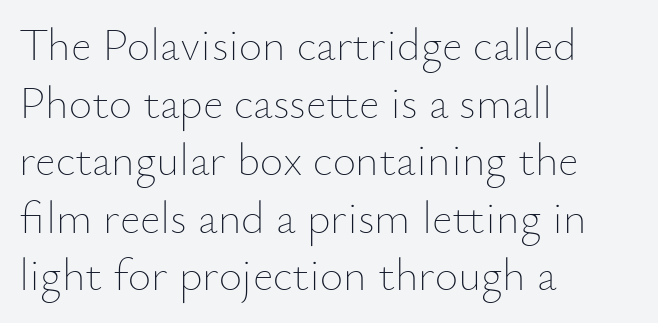
Q: Is the text bold? A: No.
Q: Is the text italic (slanted)? A: No, it is upright.
Q: Is the text underlined? A: No.
Q: How is the paragraph aligned? A: Left-aligned.
Q: Is the spacing between letters normal or unusually wide? A: Normal.
Q: Is the spacing between lines tight, normal or loose? A: Normal.
Q: Width (condensed, normal, or wide)? A: Normal.
Q: Stroke contrast? A: Low.
Q: x-height? A: Small.
Q: Monospaced? A: No.
